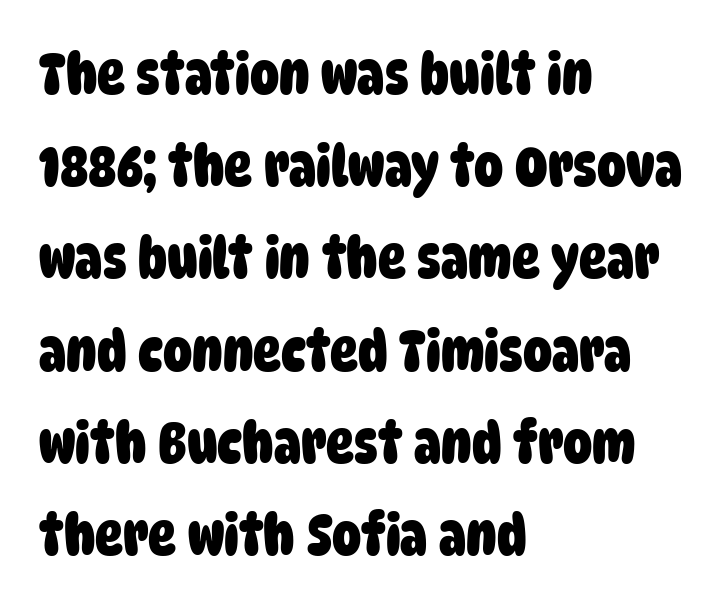
{"serif": "no", "bold": "yes", "weight": "heavy", "width": "condensed", "stroke_contrast": "low", "x_height": "large", "monospaced": "no", "underline": "no", "align": "left", "line_spacing": "normal", "line_spacing_ratio": 1.59, "letter_spacing": "normal", "letter_spacing_em": 0.0, "glyph_px": 58}
